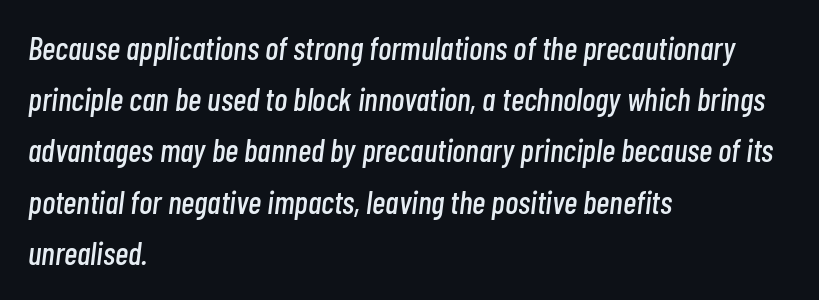
{"italic": "yes", "lean": "right", "slant_degrees": 7, "width": "condensed", "stroke_contrast": "low", "x_height": "medium", "monospaced": "no", "underline": "no", "align": "left", "line_spacing": "normal", "line_spacing_ratio": 1.6, "letter_spacing": "normal", "letter_spacing_em": 0.0, "glyph_px": 32}
